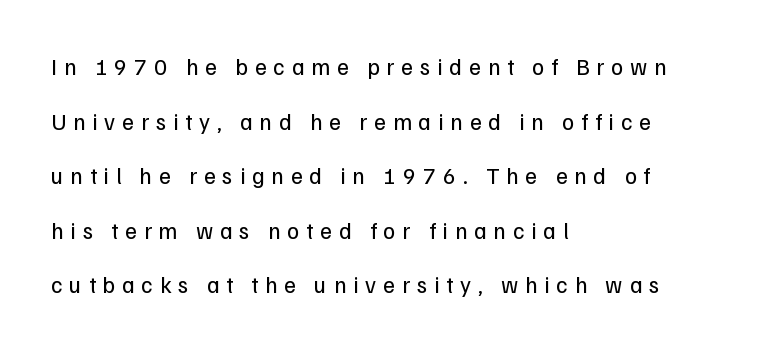
Q: Is the text bold? A: No.
Q: Is the text italic (slanted)? A: No, it is upright.
Q: Is the text underlined? A: No.
Q: How is the paragraph aligned? A: Left-aligned.
Q: Is the spacing between letters normal or unusually wide? A: Unusually wide.
Q: Is the spacing between lines tight, normal or loose? A: Loose.
